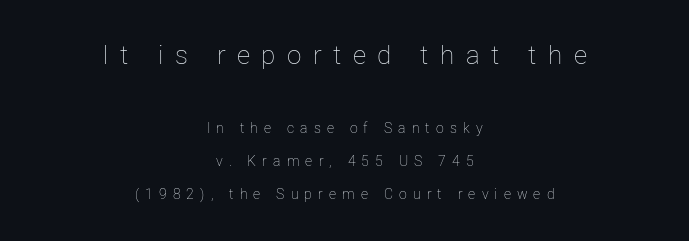
Decoration check: the copy has no underline. Between these two stacked blocks, the higher one wins on size. Here the glyphs are tracked loosely, breaking word shapes into spaced letters. The passage shown stacks its lines with a broad gap. The strokes carry an ordinary text weight at most. The lettering holds an erect, upright posture throughout.
